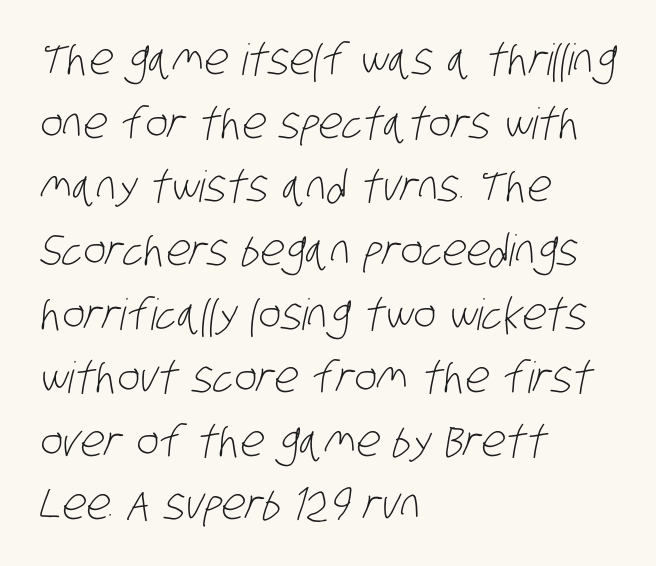
{"serif": "no", "bold": "no", "weight": "light", "width": "condensed", "stroke_contrast": "low", "x_height": "large", "monospaced": "no", "underline": "no", "align": "left", "line_spacing": "normal", "line_spacing_ratio": 1.48, "letter_spacing": "normal", "letter_spacing_em": 0.0, "glyph_px": 43}
